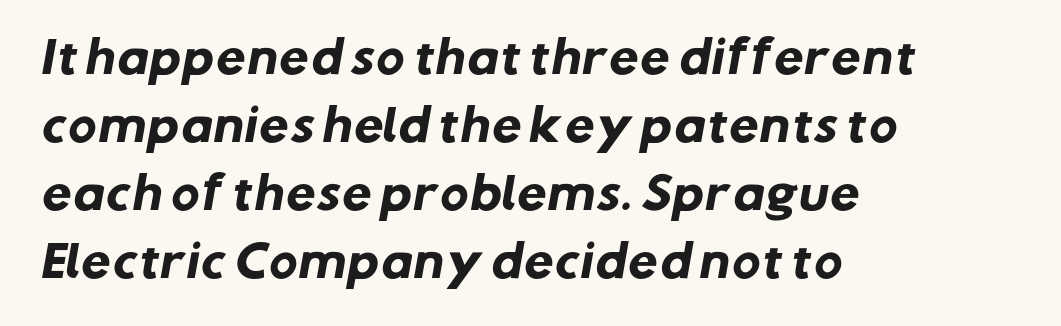
The image shows 43 px heavy sans-serif type; set left-aligned, normal line spacing (1.58x), normal letter spacing, not underlined; low stroke contrast and a medium x-height.
